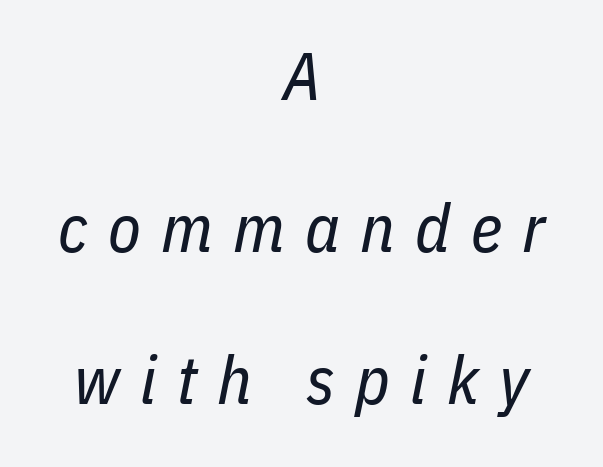
The image shows 67 px regular-weight, condensed type, italic (leaning right); set centered, loose line spacing (2.27x), unusually wide letter spacing (+0.3 em), not underlined; low stroke contrast and a medium x-height.
